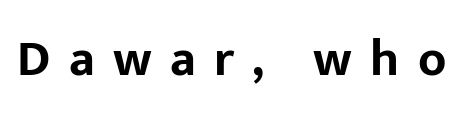
{"serif": "no", "italic": "no", "bold": "yes", "weight": "bold", "width": "normal", "stroke_contrast": "low", "x_height": "medium", "monospaced": "no", "underline": "no", "letter_spacing": "wide", "letter_spacing_em": 0.36, "glyph_px": 51}
